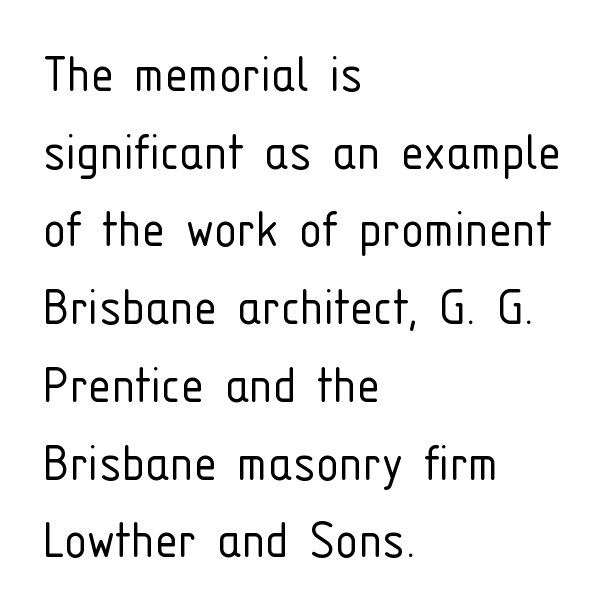
The image shows 58 px light, condensed sans-serif type, upright; set left-aligned, normal line spacing (1.34x), normal letter spacing, not underlined; low stroke contrast and a medium x-height.
